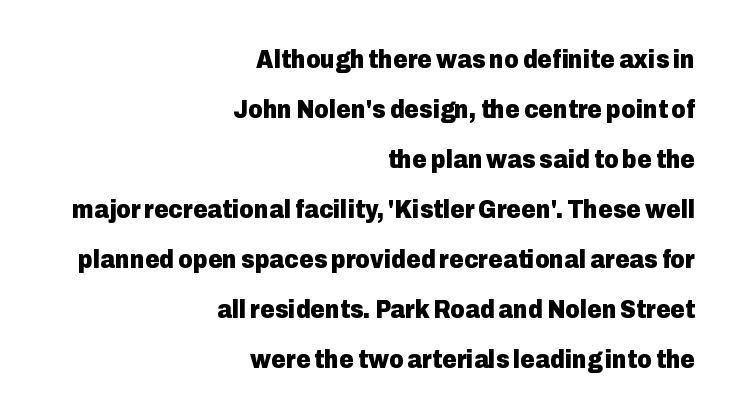
The image shows 25 px bold type, upright; set right-aligned, loose line spacing (2.0x), normal letter spacing, not underlined.
